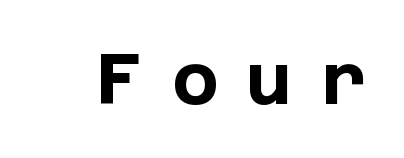
{"serif": "no", "italic": "no", "bold": "yes", "weight": "bold", "width": "normal", "stroke_contrast": "low", "x_height": "large", "underline": "no", "letter_spacing": "wide", "letter_spacing_em": 0.4, "glyph_px": 71}
